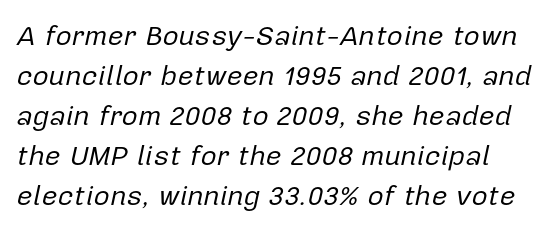
{"italic": "yes", "lean": "right", "slant_degrees": 12, "bold": "no", "weight": "regular", "width": "normal", "stroke_contrast": "low", "x_height": "medium", "monospaced": "no", "underline": "no", "line_spacing": "normal", "line_spacing_ratio": 1.43, "letter_spacing": "normal", "letter_spacing_em": 0.0, "glyph_px": 28}
